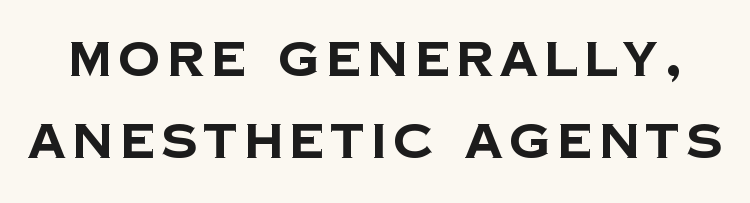
{"serif": "no", "bold": "yes", "weight": "bold", "width": "normal", "stroke_contrast": "low", "x_height": "large", "monospaced": "no", "underline": "no", "line_spacing_ratio": 1.75, "glyph_px": 47}
